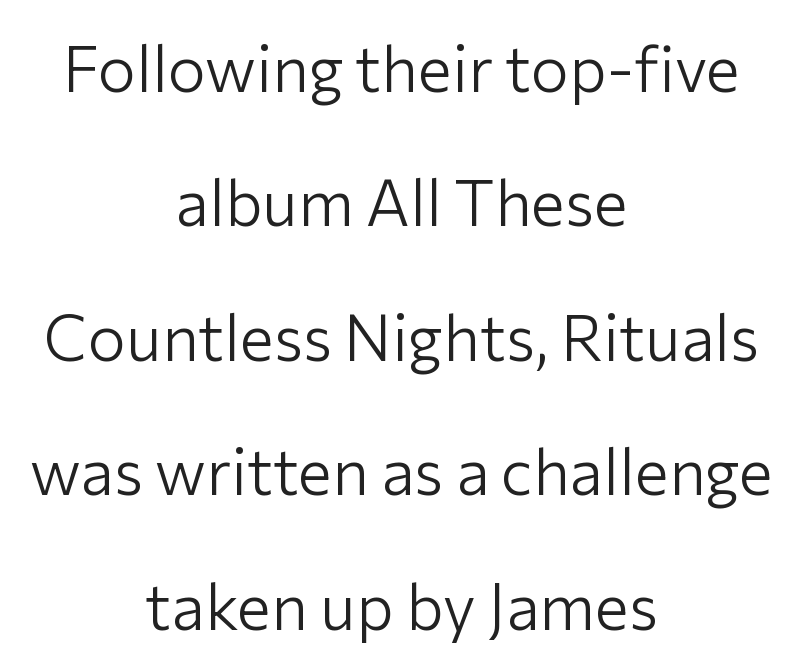
Q: Is the text bold? A: No.
Q: Is the text italic (slanted)? A: No, it is upright.
Q: Is the typeface a serif or a sans-serif typeface? A: Sans-serif.
Q: Is the text underlined? A: No.
Q: How is the paragraph aligned? A: Centered.
Q: Is the spacing between letters normal or unusually wide? A: Normal.
Q: Is the spacing between lines tight, normal or loose? A: Loose.
Q: Width (condensed, normal, or wide)? A: Normal.
Q: Stroke contrast? A: Low.
Q: x-height? A: Medium.
Q: Monospaced? A: No.
